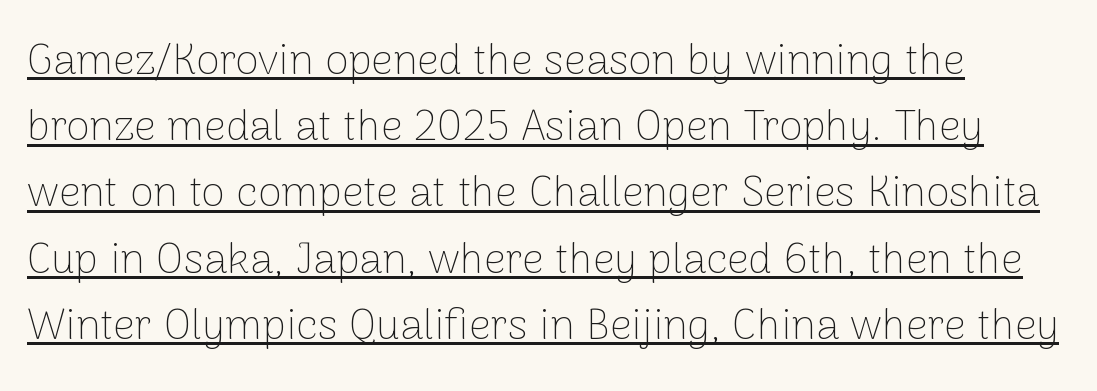
The image shows 43 px thin sans-serif type, upright; set left-aligned, normal line spacing (1.54x), normal letter spacing, underlined; low stroke contrast and a medium x-height.
